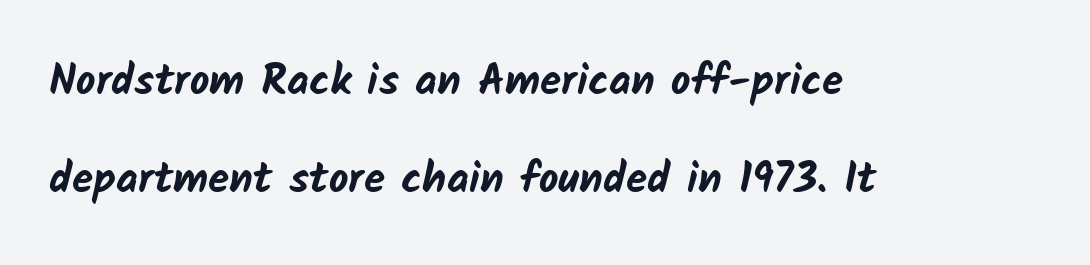
Examine the stroke ends and you'll find no serifs. Visually the block forms a straight wall on the left and a jagged coastline on the right. Quick note: interline space is abundant. Tracking here is standard; glyphs follow each other at the usual distance. This is heavy type, rendered in bold.
